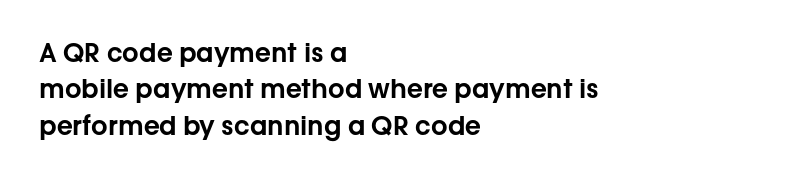
Each line starts at the same left margin while the right side varies. There is no visible air inserted between adjacent glyphs. Baseline-to-baseline distance is the conventional proportion of letter height. No italicization has been applied; the sample stays upright.
